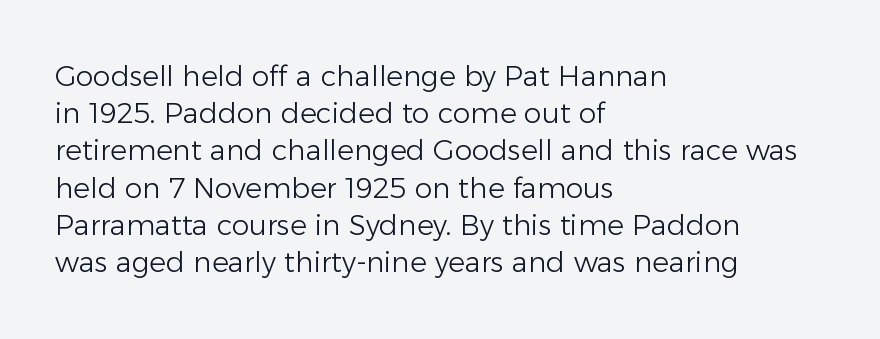
Q: Is the text bold? A: No.
Q: Is the text italic (slanted)? A: No, it is upright.
Q: Is the typeface a serif or a sans-serif typeface? A: Sans-serif.
Q: Is the text underlined? A: No.
Q: How is the paragraph aligned? A: Left-aligned.
Q: Is the spacing between letters normal or unusually wide? A: Normal.
Q: Is the spacing between lines tight, normal or loose? A: Normal.
Q: Width (condensed, normal, or wide)? A: Normal.
Q: Stroke contrast? A: Low.
Q: x-height? A: Medium.
Q: Monospaced? A: No.
